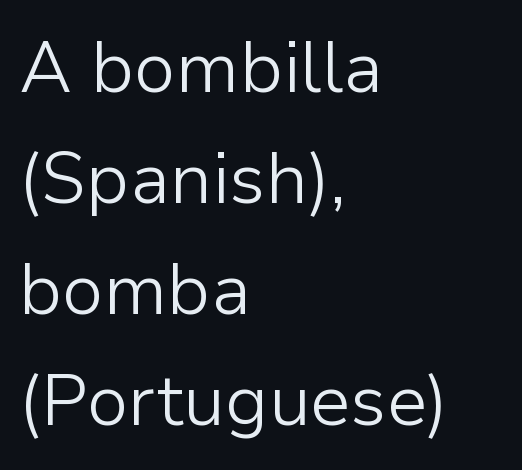
{"serif": "no", "italic": "no", "bold": "no", "weight": "light", "width": "normal", "stroke_contrast": "low", "x_height": "medium", "monospaced": "no", "underline": "no", "align": "left", "line_spacing": "normal", "line_spacing_ratio": 1.54, "letter_spacing": "normal", "letter_spacing_em": 0.0, "glyph_px": 72}
